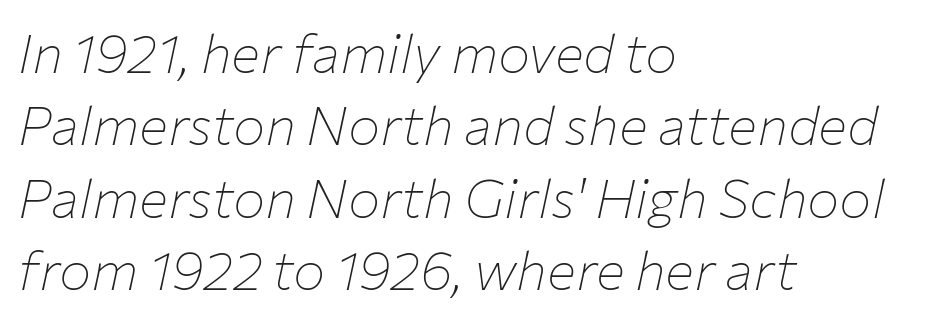
{"italic": "yes", "lean": "right", "slant_degrees": 12, "bold": "no", "weight": "thin", "width": "normal", "stroke_contrast": "low", "x_height": "medium", "monospaced": "no", "underline": "no", "align": "left", "line_spacing": "normal", "line_spacing_ratio": 1.34, "letter_spacing": "normal", "letter_spacing_em": 0.0, "glyph_px": 54}
